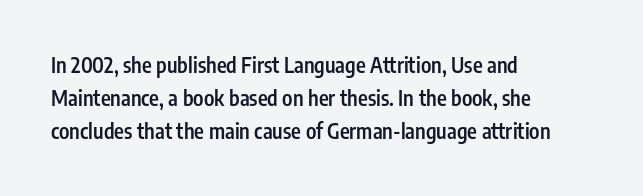
{"italic": "no", "bold": "semi", "underline": "no", "align": "left", "line_spacing": "normal", "line_spacing_ratio": 1.58, "letter_spacing": "normal", "letter_spacing_em": 0.0, "glyph_px": 21}
